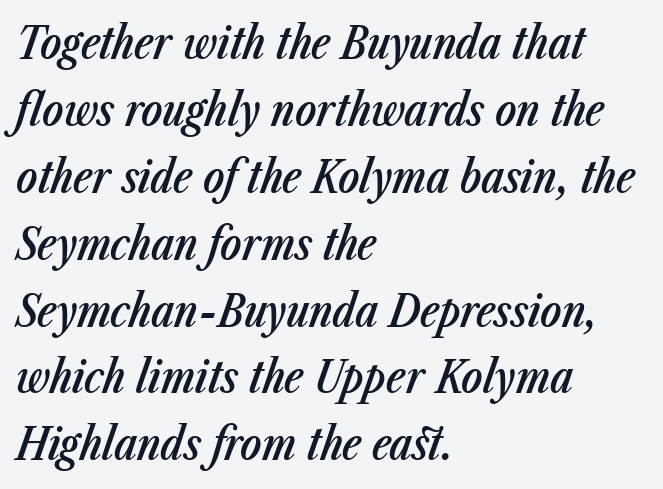
{"italic": "yes", "lean": "right", "slant_degrees": 23, "bold": "semi", "weight": "semibold", "width": "condensed", "stroke_contrast": "low", "x_height": "medium", "monospaced": "no", "underline": "no", "align": "left", "line_spacing": "normal", "line_spacing_ratio": 1.52, "letter_spacing": "normal", "letter_spacing_em": 0.0, "glyph_px": 44}
